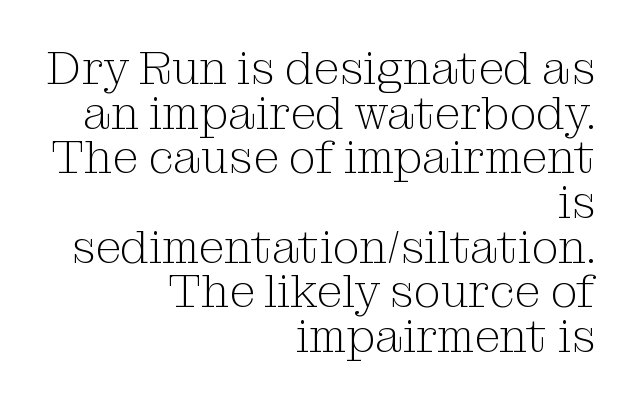
{"serif": "yes", "italic": "no", "bold": "no", "weight": "light", "width": "normal", "stroke_contrast": "medium", "x_height": "medium", "monospaced": "no", "underline": "no", "align": "right", "line_spacing": "tight", "line_spacing_ratio": 0.95, "letter_spacing": "normal", "letter_spacing_em": 0.0, "glyph_px": 47}
